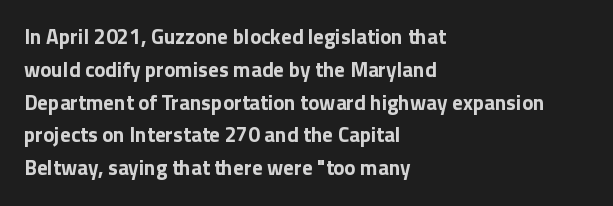
{"italic": "no", "bold": "yes", "underline": "no", "align": "left", "line_spacing": "normal", "line_spacing_ratio": 1.56, "letter_spacing": "normal", "letter_spacing_em": 0.0, "glyph_px": 21}
